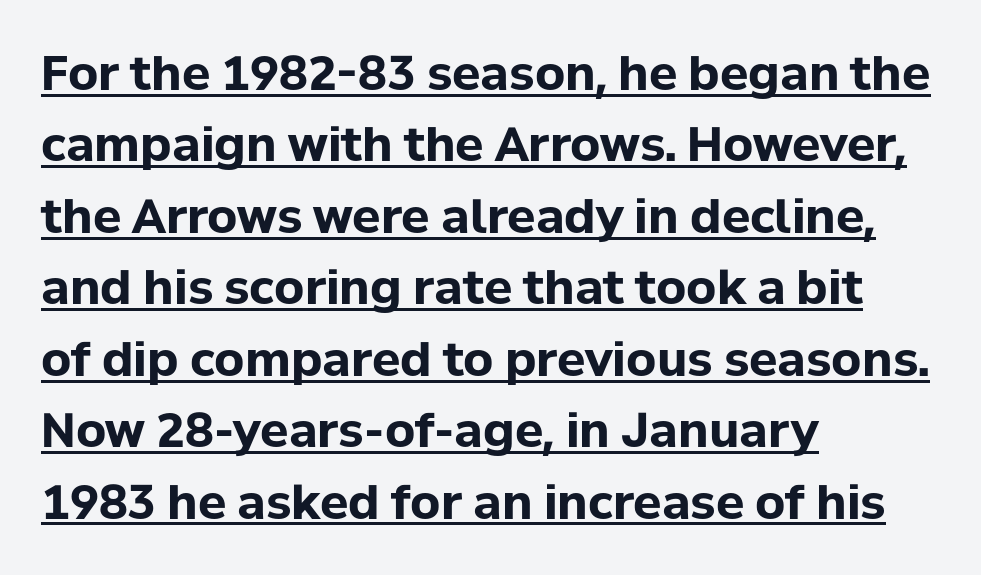
Q: Is the text bold? A: Yes.
Q: Is the text italic (slanted)? A: No, it is upright.
Q: Is the typeface a serif or a sans-serif typeface? A: Sans-serif.
Q: Is the text underlined? A: Yes.
Q: How is the paragraph aligned? A: Left-aligned.
Q: Is the spacing between letters normal or unusually wide? A: Normal.
Q: Is the spacing between lines tight, normal or loose? A: Normal.
Q: Width (condensed, normal, or wide)? A: Normal.
Q: Stroke contrast? A: Low.
Q: x-height? A: Medium.
Q: Monospaced? A: No.
